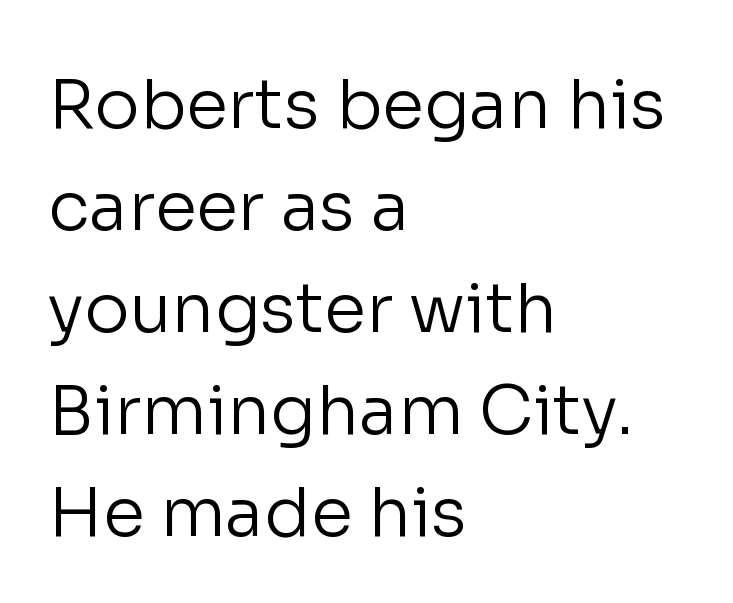
Q: Is the text bold? A: No.
Q: Is the text italic (slanted)? A: No, it is upright.
Q: Is the typeface a serif or a sans-serif typeface? A: Sans-serif.
Q: Is the text underlined? A: No.
Q: How is the paragraph aligned? A: Left-aligned.
Q: Is the spacing between letters normal or unusually wide? A: Normal.
Q: Is the spacing between lines tight, normal or loose? A: Normal.
Q: Width (condensed, normal, or wide)? A: Normal.
Q: Stroke contrast? A: Low.
Q: x-height? A: Medium.
Q: Monospaced? A: No.
